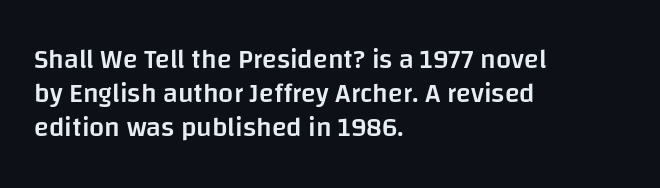
The type sits square on the baseline with zero lean. A clean baseline with only descenders dipping below it. This sample is left-justified, so line endings fall wherever the words run out. Characters follow at the spacing the type designer built in. The font is running at a semibold setting, under full bold. This block has exactly the height ordinary leading produces.
